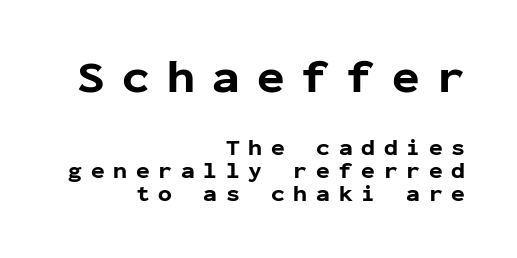
{"serif": "no", "italic": "no", "bold": "yes", "weight": "bold", "width": "normal", "stroke_contrast": "low", "x_height": "medium", "monospaced": "yes", "underline": "no", "align": "right", "line_spacing": "tight", "line_spacing_ratio": 1.0, "letter_spacing": "wide", "letter_spacing_em": 0.38, "larger_block": "first", "size_ratio": 2.0, "glyph_px": 46}
